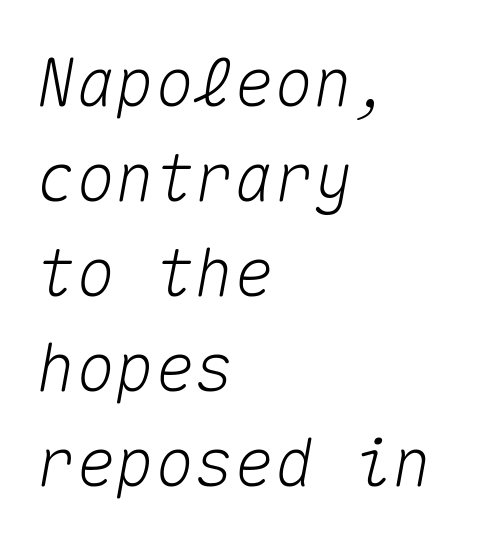
The image shows 66 px text type, italic (leaning right), monospaced; set left-aligned, normal line spacing (1.44x), normal letter spacing, not underlined; medium stroke contrast and a medium x-height.
